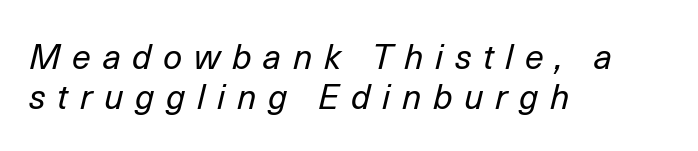
The strokes are not fattened; the text isn't bold. Each letter keeps its own natural width here, so spacing adapts to shape. Loose tracking; the words dissolve into strings of separated letters. The passage shown is not underscored anywhere. Observe the lean: these are italic letterforms.
